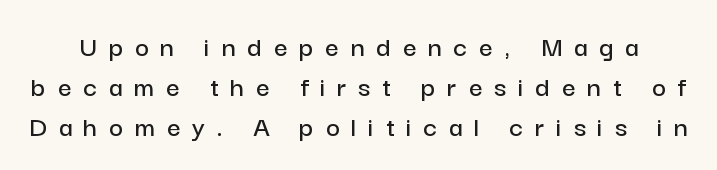
Q: Is the text italic (slanted)? A: No, it is upright.
Q: Is the typeface a serif or a sans-serif typeface? A: Sans-serif.
Q: Is the text underlined? A: No.
Q: Is the spacing between letters normal or unusually wide? A: Unusually wide.
Q: Is the spacing between lines tight, normal or loose? A: Normal.
Q: Width (condensed, normal, or wide)? A: Normal.
Q: Stroke contrast? A: Low.
Q: x-height? A: Medium.
Q: Monospaced? A: No.
